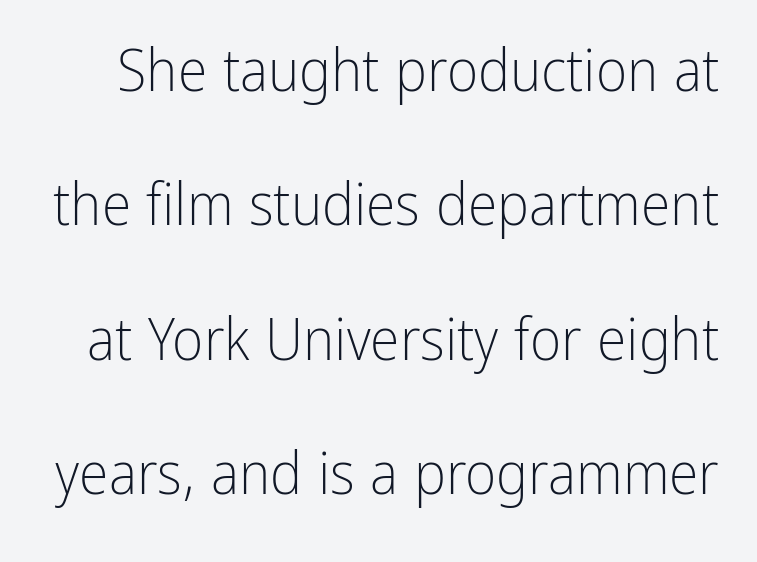
Q: Is the text bold? A: No.
Q: Is the text italic (slanted)? A: No, it is upright.
Q: Is the typeface a serif or a sans-serif typeface? A: Sans-serif.
Q: Is the text underlined? A: No.
Q: Is the spacing between letters normal or unusually wide? A: Normal.
Q: Is the spacing between lines tight, normal or loose? A: Loose.
Q: Width (condensed, normal, or wide)? A: Condensed.
Q: Stroke contrast? A: Low.
Q: x-height? A: Medium.
Q: Monospaced? A: No.
